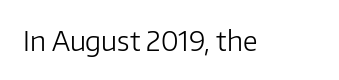
Has an underline been added? It has not. The type is set solid horizontally, with unmodified tracking. The characters are drawn with everyday or finer stroke widths. Every character sits straight up, as roman type does.
